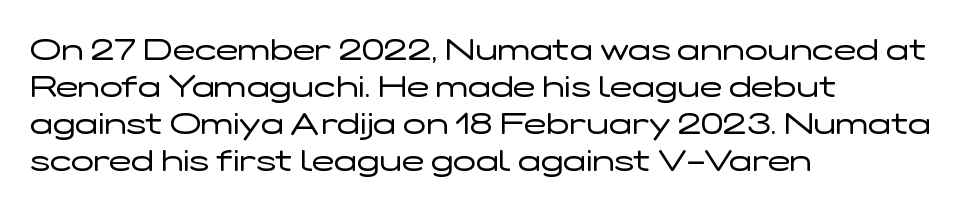
{"serif": "no", "italic": "no", "bold": "no", "weight": "regular", "width": "wide", "stroke_contrast": "low", "x_height": "medium", "monospaced": "no", "underline": "no", "align": "left", "line_spacing_ratio": 1.23, "letter_spacing": "normal", "letter_spacing_em": 0.0, "glyph_px": 30}
